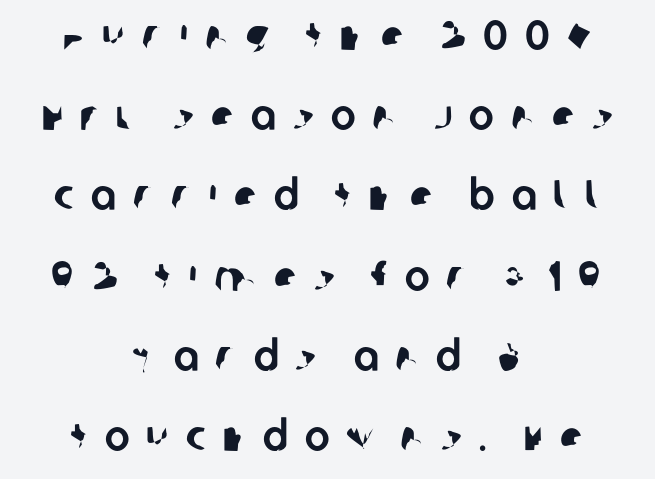
Q: Is the typeface a serif or a sans-serif typeface? A: Sans-serif.
Q: Is the text underlined? A: No.
Q: How is the paragraph aligned? A: Centered.
Q: Is the spacing between letters normal or unusually wide? A: Unusually wide.
Q: Is the spacing between lines tight, normal or loose? A: Loose.
Q: Width (condensed, normal, or wide)? A: Normal.
Q: Stroke contrast? A: Low.
Q: x-height? A: Large.
Q: Monospaced? A: No.
